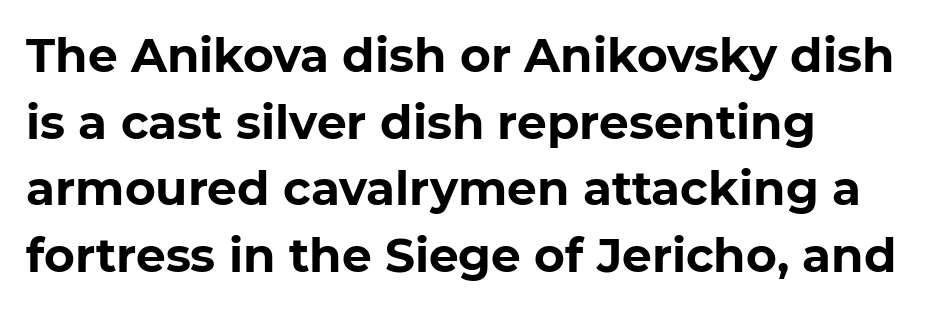
{"serif": "no", "italic": "no", "bold": "yes", "weight": "bold", "width": "normal", "stroke_contrast": "low", "x_height": "medium", "monospaced": "no", "underline": "no", "align": "left", "line_spacing": "normal", "line_spacing_ratio": 1.42, "letter_spacing": "normal", "letter_spacing_em": 0.0, "glyph_px": 47}
